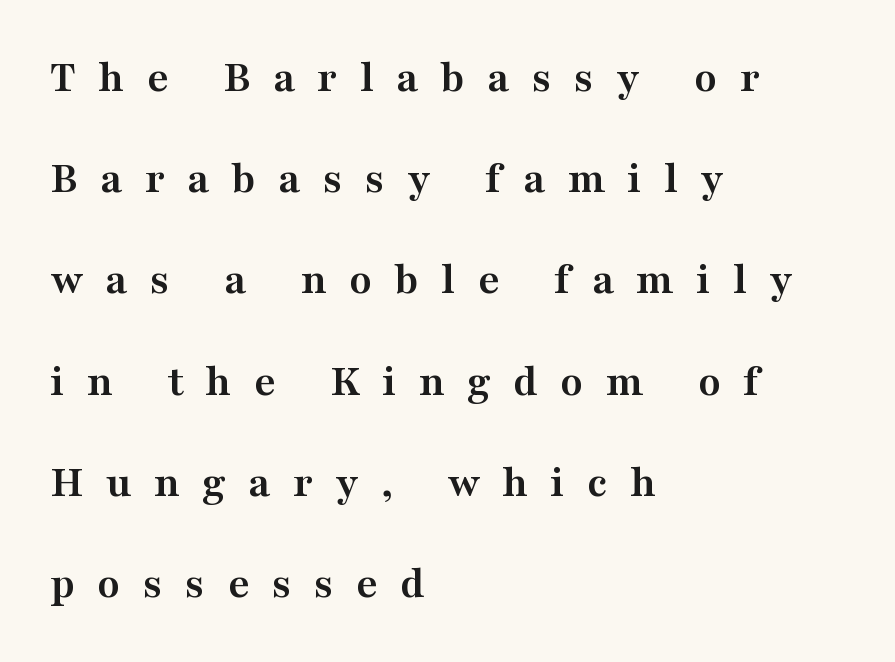
Q: Is the text bold? A: Yes.
Q: Is the text italic (slanted)? A: No, it is upright.
Q: Is the typeface a serif or a sans-serif typeface? A: Serif.
Q: Is the text underlined? A: No.
Q: How is the paragraph aligned? A: Left-aligned.
Q: Is the spacing between letters normal or unusually wide? A: Unusually wide.
Q: Is the spacing between lines tight, normal or loose? A: Loose.
Q: Width (condensed, normal, or wide)? A: Wide.
Q: Stroke contrast? A: Medium.
Q: x-height? A: Medium.
Q: Monospaced? A: No.
